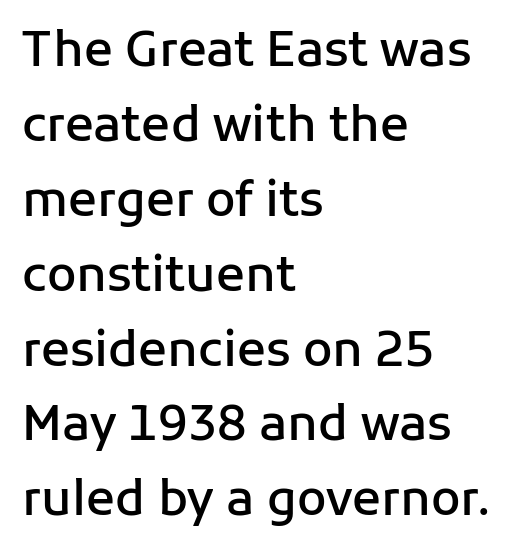
Q: Is the text bold? A: Semi-bold.
Q: Is the text italic (slanted)? A: No, it is upright.
Q: Is the typeface a serif or a sans-serif typeface? A: Sans-serif.
Q: Is the text underlined? A: No.
Q: How is the paragraph aligned? A: Left-aligned.
Q: Is the spacing between letters normal or unusually wide? A: Normal.
Q: Is the spacing between lines tight, normal or loose? A: Normal.
Q: Width (condensed, normal, or wide)? A: Normal.
Q: Stroke contrast? A: Low.
Q: x-height? A: Medium.
Q: Monospaced? A: No.
